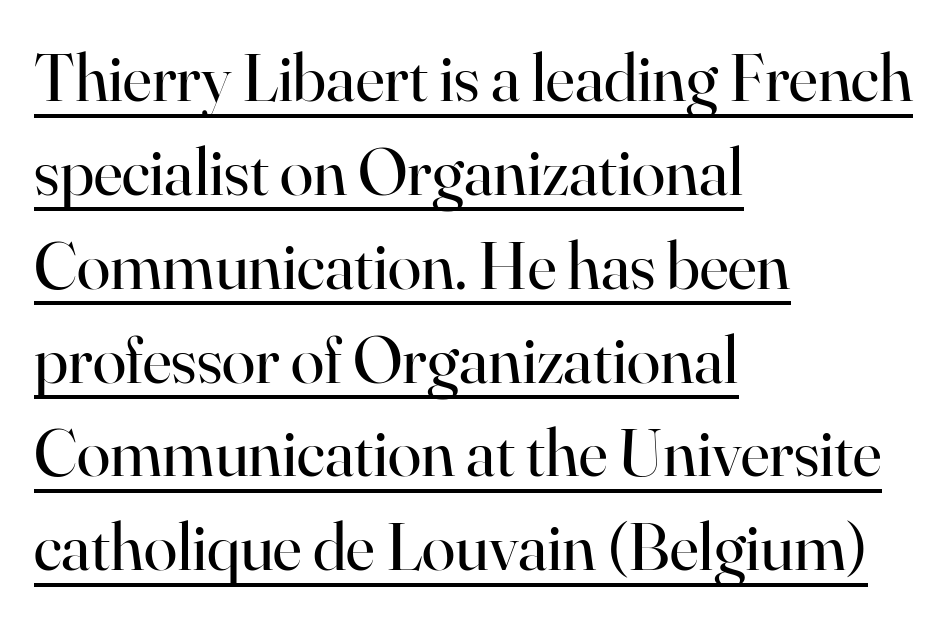
{"serif": "yes", "italic": "no", "bold": "no", "weight": "regular", "width": "normal", "stroke_contrast": "high", "x_height": "small", "monospaced": "no", "underline": "yes", "align": "left", "line_spacing": "normal", "line_spacing_ratio": 1.38, "letter_spacing": "normal", "letter_spacing_em": 0.0, "glyph_px": 68}
